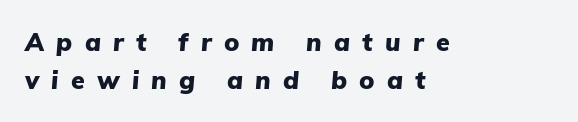
{"italic": "yes", "lean": "right", "slant_degrees": 5, "bold": "yes", "underline": "no", "align": "left", "line_spacing": "normal", "line_spacing_ratio": 1.54, "letter_spacing": "wide", "letter_spacing_em": 0.49, "glyph_px": 25}
